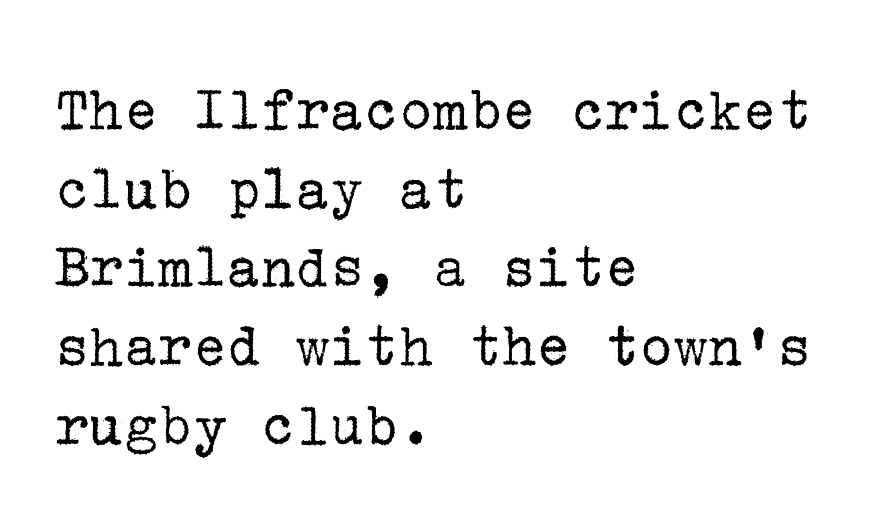
{"serif": "yes", "italic": "no", "bold": "no", "weight": "regular", "width": "normal", "stroke_contrast": "low", "x_height": "medium", "underline": "no", "align": "left", "line_spacing_ratio": 1.23, "letter_spacing": "normal", "letter_spacing_em": 0.0, "glyph_px": 64}
